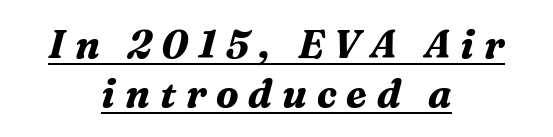
The image shows 39 px bold serif type, italic (leaning right); set centered, normal line spacing (1.26x), unusually wide letter spacing (+0.25 em), underlined; medium stroke contrast and a medium x-height.
